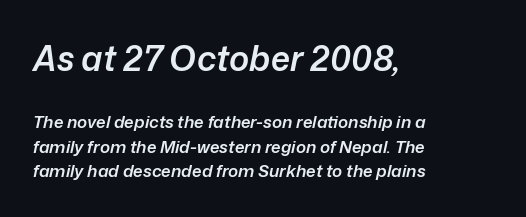
Q: Is the text bold? A: Semi-bold.
Q: Is the text italic (slanted)? A: Yes, it leans right by about 12 degrees.
Q: Is the text underlined? A: No.
Q: How is the paragraph aligned? A: Left-aligned.
Q: Is the spacing between letters normal or unusually wide? A: Normal.
Q: Is the spacing between lines tight, normal or loose? A: Normal.
Q: Which block of text is set in a larger size, the first (top) or the second (bottom)? A: The first (top) one.
Q: Width (condensed, normal, or wide)? A: Normal.
Q: Stroke contrast? A: Low.
Q: x-height? A: Medium.
Q: Monospaced? A: No.
